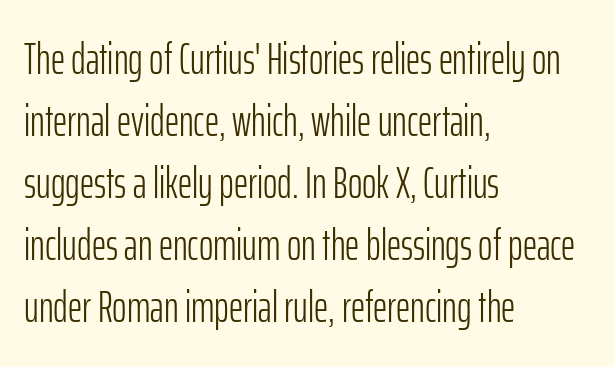
Q: Is the text bold? A: No.
Q: Is the text italic (slanted)? A: No, it is upright.
Q: Is the typeface a serif or a sans-serif typeface? A: Sans-serif.
Q: Is the text underlined? A: No.
Q: How is the paragraph aligned? A: Left-aligned.
Q: Is the spacing between letters normal or unusually wide? A: Normal.
Q: Is the spacing between lines tight, normal or loose? A: Normal.
Q: Width (condensed, normal, or wide)? A: Condensed.
Q: Stroke contrast? A: Low.
Q: x-height? A: Medium.
Q: Monospaced? A: No.
